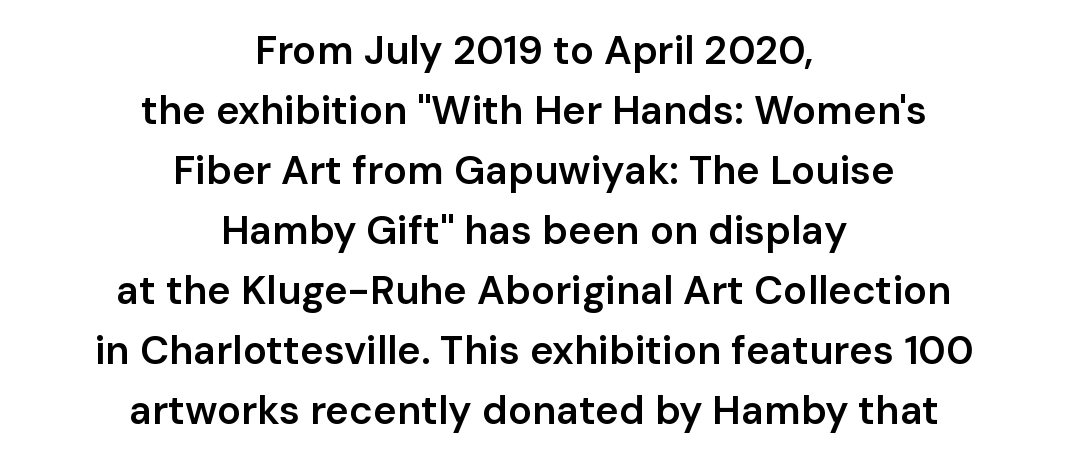
The image shows 40 px semibold sans-serif type, upright; set centered, normal line spacing (1.5x), normal letter spacing, not underlined; low stroke contrast and a medium x-height.
